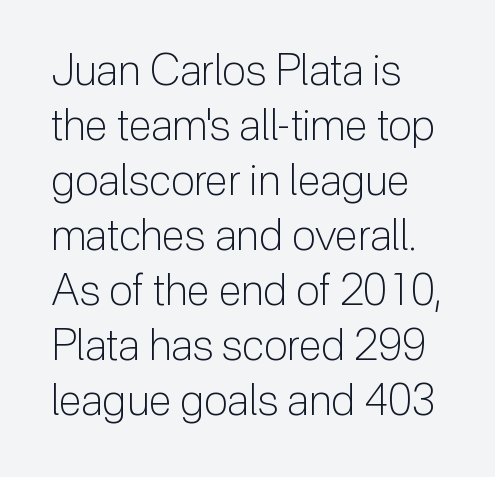
Horizontal alignment here is leftward, the default for most running prose. Glyph-to-glyph distance matches everyday printed text. Leading: standard. No letter is thick-stroked: the sample isn't bold. Each letter keeps its own natural width here, so spacing adapts to shape.
